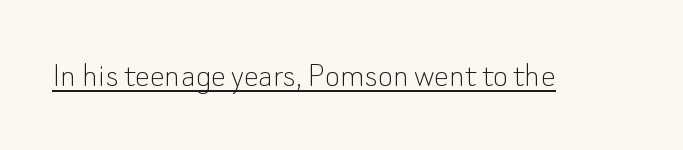
{"serif": "no", "italic": "no", "bold": "no", "weight": "thin", "width": "normal", "stroke_contrast": "low", "x_height": "small", "monospaced": "no", "underline": "yes", "letter_spacing": "normal", "letter_spacing_em": 0.0, "glyph_px": 37}
